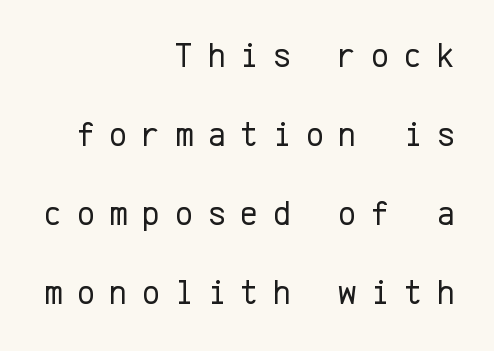
The image shows 35 px regular-weight sans-serif type, upright, monospaced; set right-aligned, loose line spacing (2.26x), unusually wide letter spacing (+0.41 em), not underlined; low stroke contrast and a medium x-height.
